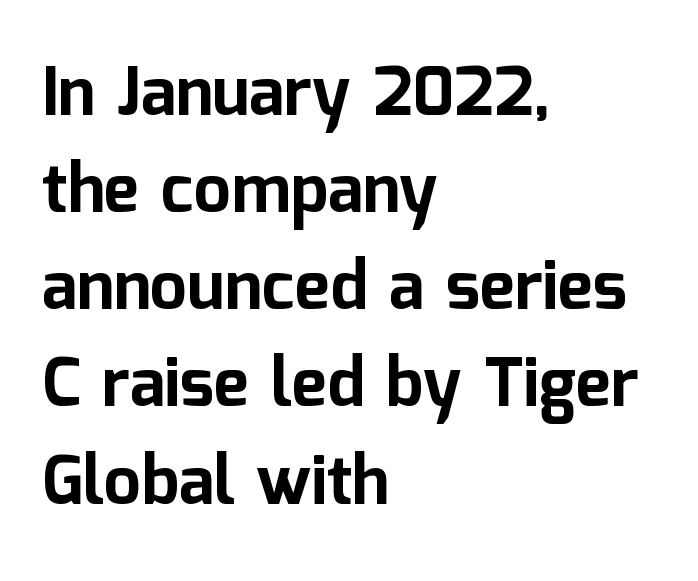
Q: Is the text bold? A: Yes.
Q: Is the text italic (slanted)? A: No, it is upright.
Q: Is the typeface a serif or a sans-serif typeface? A: Sans-serif.
Q: Is the text underlined? A: No.
Q: How is the paragraph aligned? A: Left-aligned.
Q: Is the spacing between letters normal or unusually wide? A: Normal.
Q: Is the spacing between lines tight, normal or loose? A: Normal.
Q: Width (condensed, normal, or wide)? A: Normal.
Q: Stroke contrast? A: Low.
Q: x-height? A: Medium.
Q: Monospaced? A: No.
